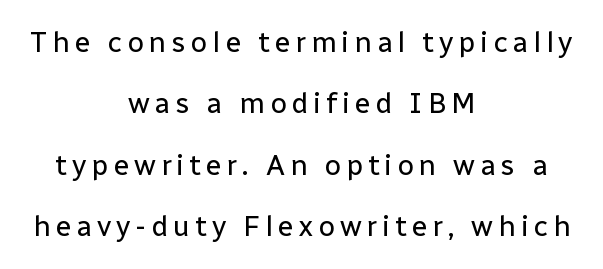
Q: Is the text bold? A: No.
Q: Is the text italic (slanted)? A: No, it is upright.
Q: Is the typeface a serif or a sans-serif typeface? A: Sans-serif.
Q: Is the text underlined? A: No.
Q: How is the paragraph aligned? A: Centered.
Q: Is the spacing between lines tight, normal or loose? A: Loose.
Q: Width (condensed, normal, or wide)? A: Normal.
Q: Stroke contrast? A: Low.
Q: x-height? A: Medium.
Q: Monospaced? A: No.
